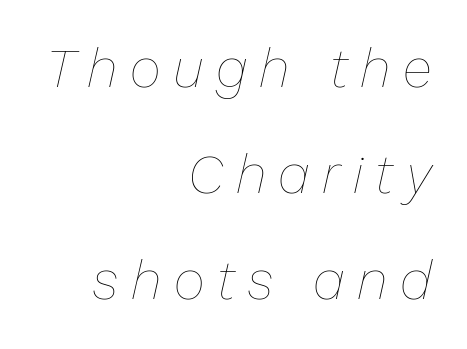
Is there much room between lines? Yes — plenty of vertical air separates them. Nobody drew a line under any word here. The rendering uses natural spacing where letterforms have individual widths. Look at the tracking — it's clearly loosened, letters drifting apart.
